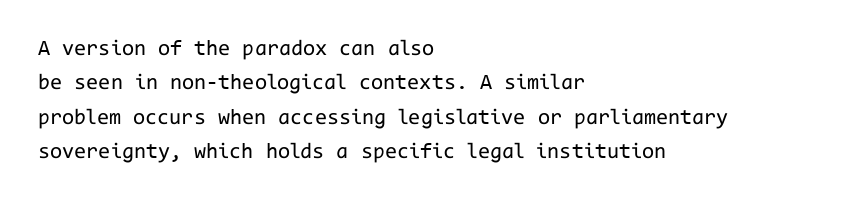
{"italic": "no", "bold": "no", "underline": "no", "align": "left", "line_spacing": "normal", "line_spacing_ratio": 1.56, "letter_spacing": "normal", "letter_spacing_em": 0.0, "glyph_px": 22}
